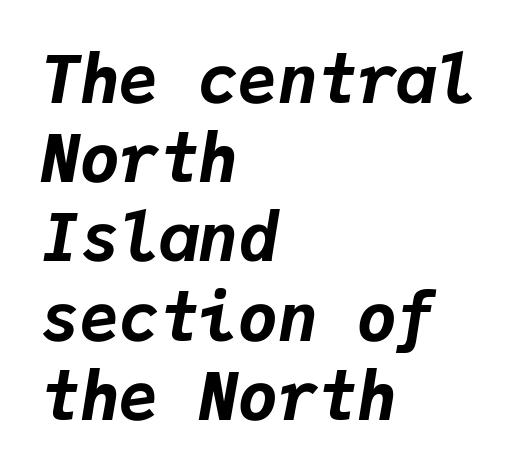
The image shows 66 px bold type, italic (leaning right), monospaced; set left-aligned, line spacing 1.2x, normal letter spacing, not underlined; low stroke contrast and a medium x-height.
